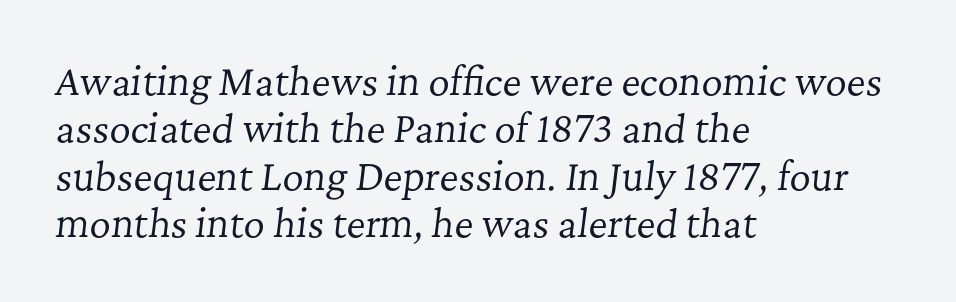
The image shows 37 px regular-weight serif type, italic (leaning right); set left-aligned, normal line spacing (1.28x), normal letter spacing, not underlined; low stroke contrast and a medium x-height.
